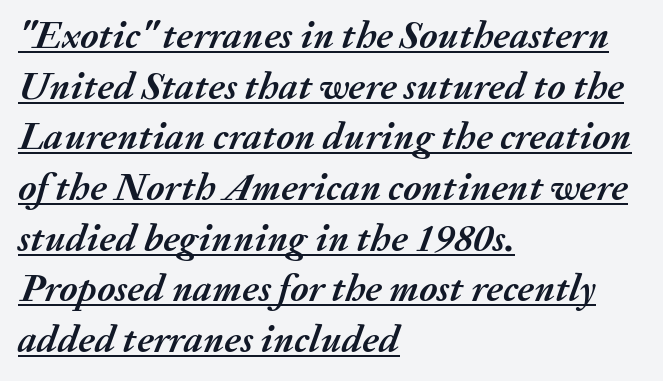
The image shows 39 px semibold type, italic (leaning right); set left-aligned, normal line spacing (1.3x), normal letter spacing, underlined; medium stroke contrast and a medium x-height.
